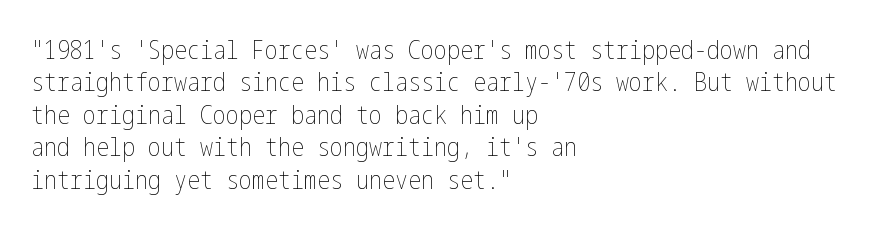
Q: Is the text bold? A: No.
Q: Is the text italic (slanted)? A: No, it is upright.
Q: Is the text underlined? A: No.
Q: How is the paragraph aligned? A: Left-aligned.
Q: Is the spacing between letters normal or unusually wide? A: Normal.
Q: Is the spacing between lines tight, normal or loose? A: Normal.
